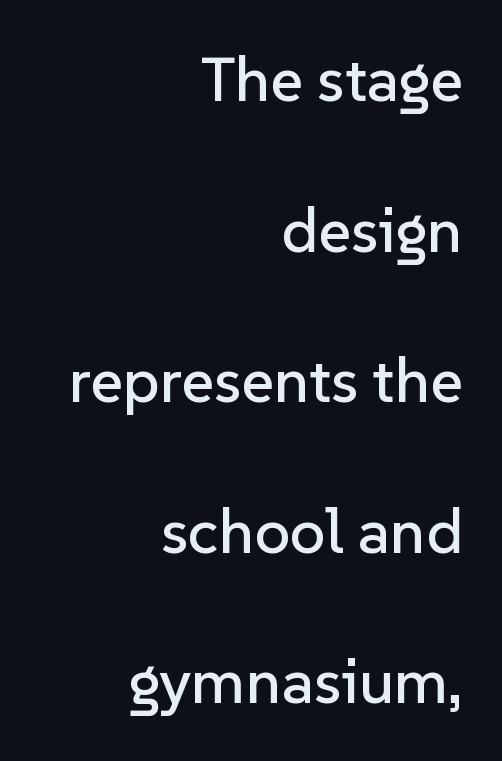
Q: Is the text italic (slanted)? A: No, it is upright.
Q: Is the typeface a serif or a sans-serif typeface? A: Sans-serif.
Q: Is the text underlined? A: No.
Q: How is the paragraph aligned? A: Right-aligned.
Q: Is the spacing between letters normal or unusually wide? A: Normal.
Q: Is the spacing between lines tight, normal or loose? A: Loose.
Q: Width (condensed, normal, or wide)? A: Normal.
Q: Stroke contrast? A: Low.
Q: x-height? A: Medium.
Q: Monospaced? A: No.
